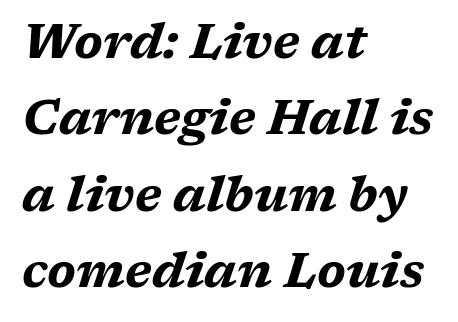
This sample is left-justified, so line endings fall wherever the words run out. Slant detected: the letters are inclined. As a designer I'd log this as weight 700, bold. The passage shown has conventional tracking throughout.
